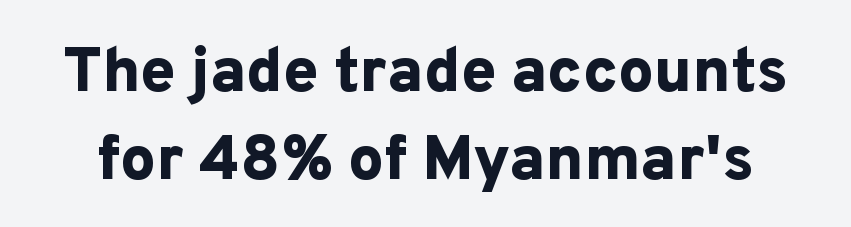
The image shows 63 px bold sans-serif type, upright; set normal line spacing (1.4x), normal letter spacing, not underlined; low stroke contrast and a medium x-height.
